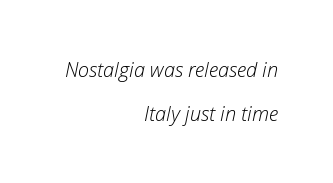
Q: Is the text bold? A: No.
Q: Is the text italic (slanted)? A: Yes, it leans right by about 12 degrees.
Q: Is the text underlined? A: No.
Q: How is the paragraph aligned? A: Right-aligned.
Q: Is the spacing between letters normal or unusually wide? A: Normal.
Q: Is the spacing between lines tight, normal or loose? A: Loose.
